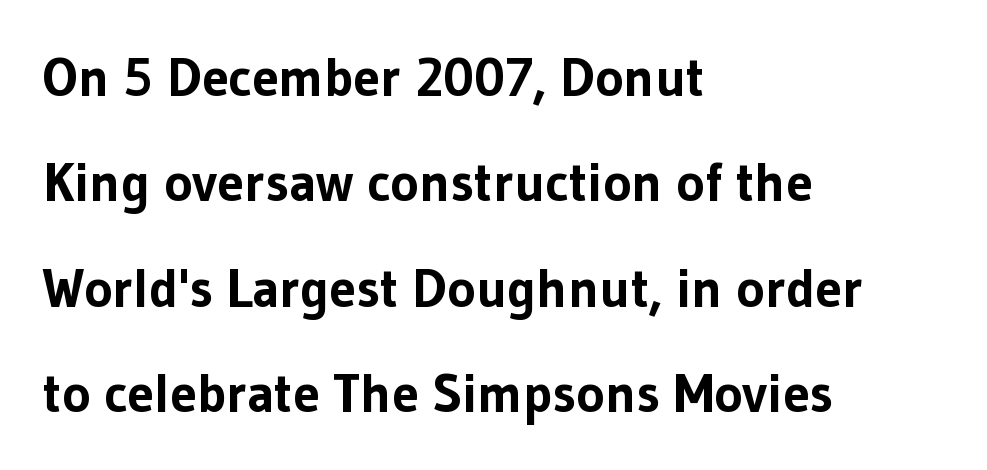
{"serif": "no", "italic": "no", "bold": "yes", "weight": "bold", "width": "normal", "stroke_contrast": "low", "x_height": "medium", "monospaced": "no", "underline": "no", "align": "left", "line_spacing": "loose", "line_spacing_ratio": 1.95, "letter_spacing": "normal", "letter_spacing_em": 0.0, "glyph_px": 54}
